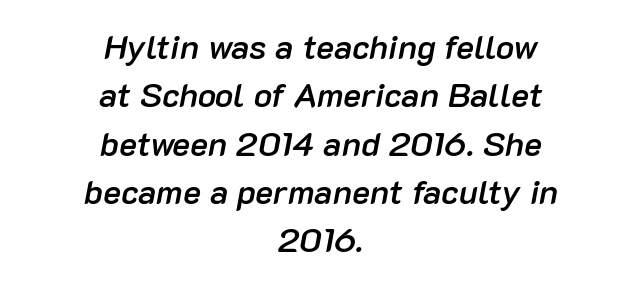
The lines sit at an ordinary, default distance from one another. Proportional: the letters do not fall into vertical columns. It's the slanting kind of type. The type is set solid horizontally, with unmodified tracking. The words here are not underlined.
